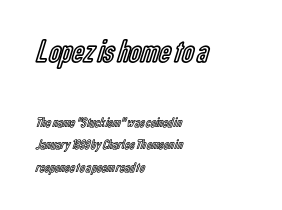
{"width": "condensed", "x_height": "medium", "monospaced": "no", "underline": "no", "align": "left", "line_spacing": "normal", "line_spacing_ratio": 1.61, "letter_spacing": "normal", "letter_spacing_em": 0.0, "larger_block": "first", "size_ratio": 2.36, "glyph_px": 33}
